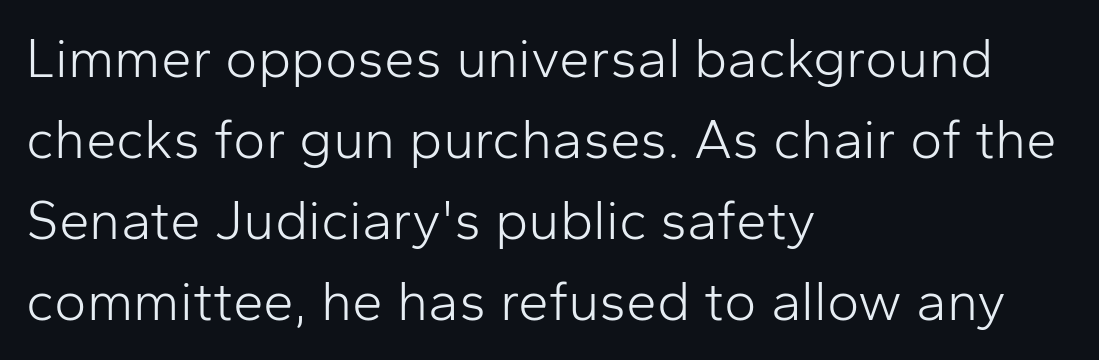
Glyph-to-glyph distance matches everyday printed text. This rendering features lettering with no underline. The passage shown stacks its lines at a standard gap. The typeface has the unassuming heft of standard copy or less. The letters stand upright; this is a roman face.
